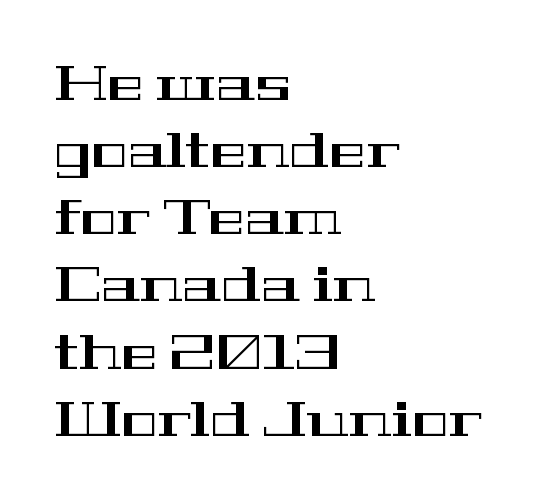
{"serif": "yes", "italic": "no", "width": "wide", "stroke_contrast": "high", "x_height": "medium", "monospaced": "no", "underline": "no", "align": "left", "line_spacing": "normal", "line_spacing_ratio": 1.37, "letter_spacing": "normal", "letter_spacing_em": 0.0, "glyph_px": 49}
